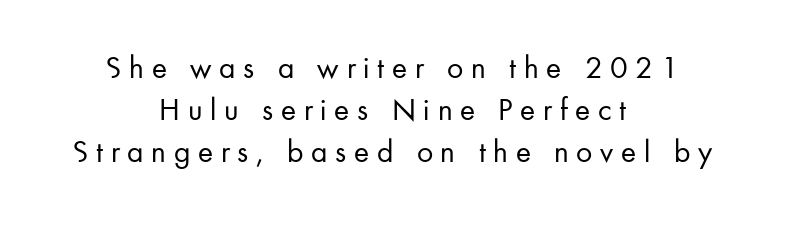
{"serif": "no", "italic": "no", "bold": "no", "weight": "regular", "width": "normal", "stroke_contrast": "low", "x_height": "small", "monospaced": "no", "underline": "no", "align": "center", "line_spacing": "normal", "line_spacing_ratio": 1.32, "letter_spacing": "wide", "letter_spacing_em": 0.24, "glyph_px": 32}
